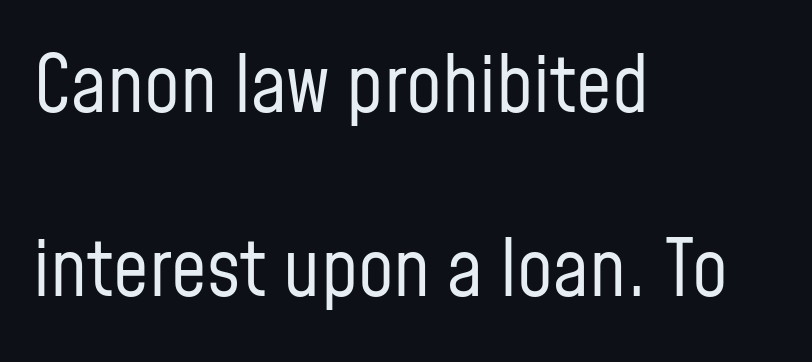
The image shows 79 px regular-weight, condensed sans-serif type, upright; set left-aligned, loose line spacing (2.33x), normal letter spacing, not underlined; low stroke contrast and a medium x-height.
